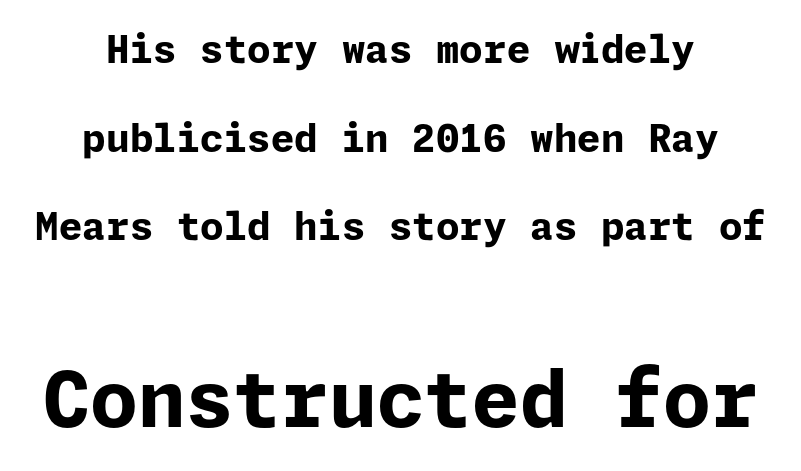
Q: Is the text bold? A: Yes.
Q: Is the text italic (slanted)? A: No, it is upright.
Q: Is the typeface a serif or a sans-serif typeface? A: Sans-serif.
Q: Is the text underlined? A: No.
Q: Is the spacing between letters normal or unusually wide? A: Normal.
Q: Is the spacing between lines tight, normal or loose? A: Loose.
Q: Which block of text is set in a larger size, the first (top) or the second (bottom)? A: The second (bottom) one.
Q: Width (condensed, normal, or wide)? A: Normal.
Q: Stroke contrast? A: Low.
Q: x-height? A: Medium.
